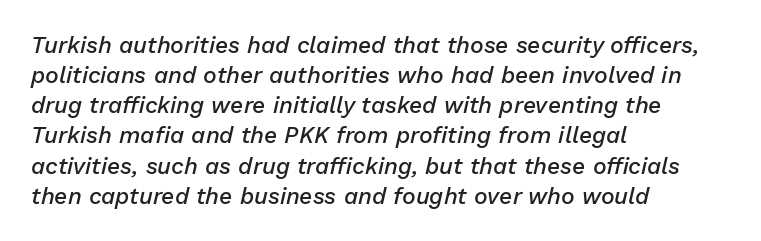
Q: Is the text bold? A: Semi-bold.
Q: Is the text italic (slanted)? A: Yes, it leans right by about 13 degrees.
Q: Is the text underlined? A: No.
Q: How is the paragraph aligned? A: Left-aligned.
Q: Is the spacing between letters normal or unusually wide? A: Normal.
Q: Is the spacing between lines tight, normal or loose? A: Normal.
